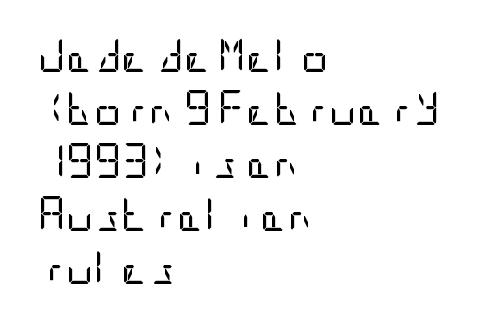
The image shows 34 px regular-weight, condensed sans-serif type, upright; set left-aligned, normal line spacing (1.56x), normal letter spacing, not underlined; low stroke contrast and a large x-height.
